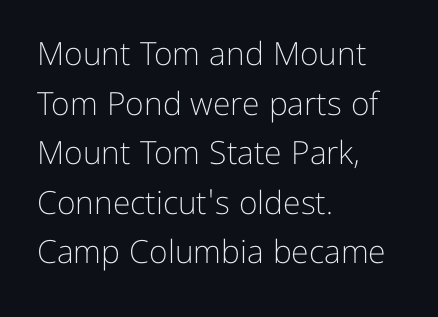
Does the type have serifs? No, each stem ends abruptly. Stroke thickness stays within the range of a standard reading face or lighter. Spacing verdict: proportional, widths tailored to each character. Rule under the text: the space is simply empty.
